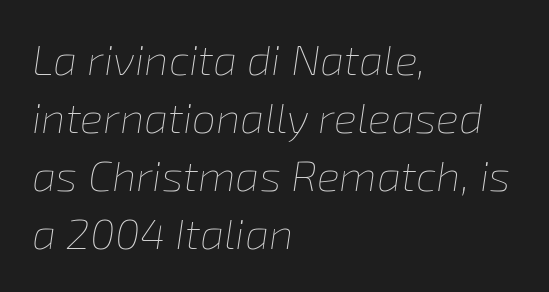
The passage shown is not underscored anywhere. The ragged edge is on the right, which tells us the setting is flush left. Style check: oblique. Is the letter spacing exaggerated? No — it looks like the ordinary default. Varying glyph widths throughout — classic text-font behaviour.
